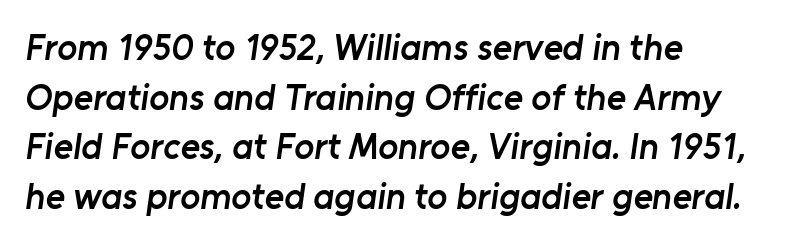
The image shows 37 px semibold sans-serif type; set left-aligned, normal line spacing (1.34x), normal letter spacing, not underlined; low stroke contrast and a medium x-height.
